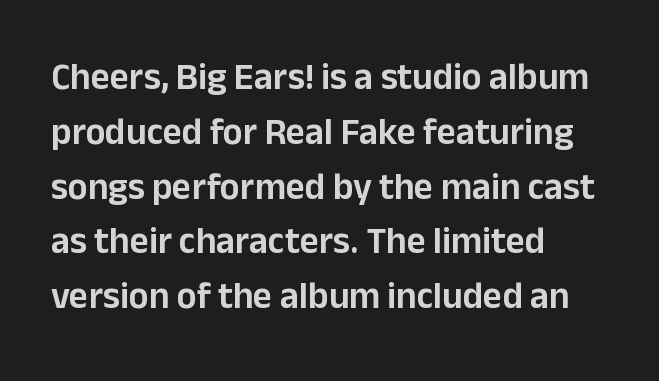
{"serif": "no", "italic": "no", "width": "normal", "stroke_contrast": "low", "x_height": "medium", "monospaced": "no", "underline": "no", "align": "left", "line_spacing": "normal", "line_spacing_ratio": 1.48, "letter_spacing": "normal", "letter_spacing_em": 0.0, "glyph_px": 37}
